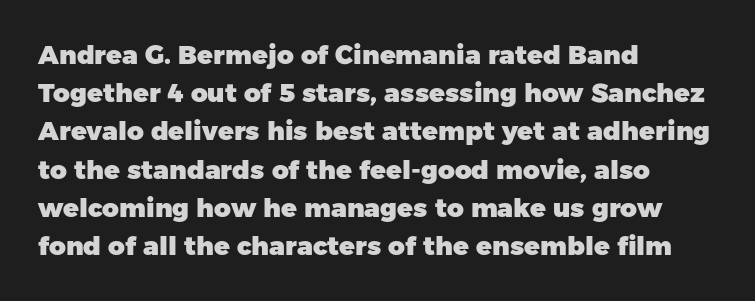
{"italic": "no", "bold": "yes", "underline": "no", "align": "left", "line_spacing": "normal", "line_spacing_ratio": 1.47, "letter_spacing": "normal", "letter_spacing_em": 0.0, "glyph_px": 26}
